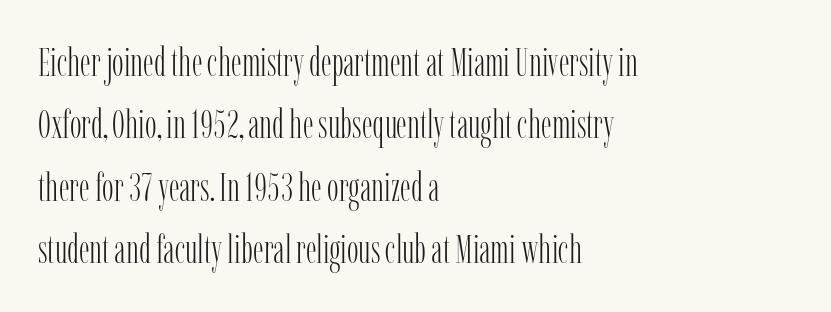
The rows are spaced the way most documents space them. Beneath every word, the page is bare. The tracking reads as untouched default to a designer's eye. The rendering uses natural spacing where letterforms have individual widths. Reading down the block, your eye returns to a fixed left position each line. Observe the serifs anchoring each vertical stroke in this sample.
